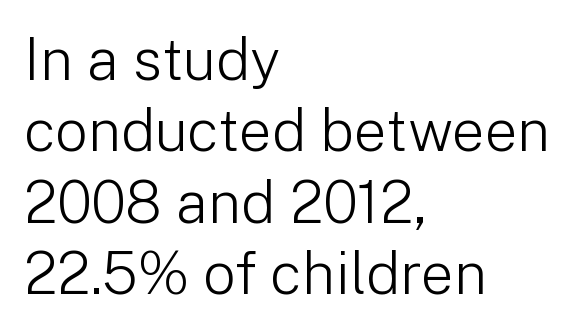
The image shows 58 px light sans-serif type, upright; set left-aligned, line spacing 1.23x, normal letter spacing, not underlined; low stroke contrast and a medium x-height.
